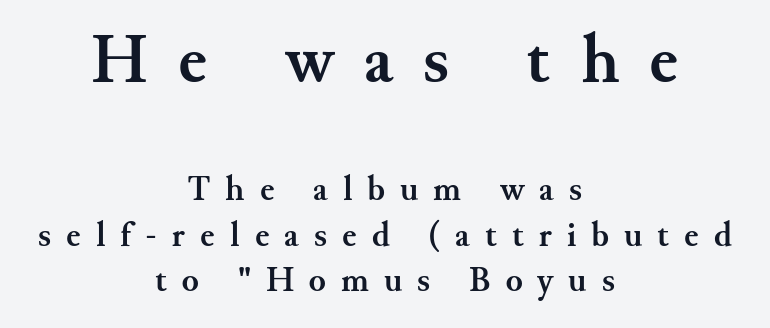
{"serif": "yes", "italic": "no", "bold": "yes", "weight": "semibold", "width": "normal", "stroke_contrast": "medium", "x_height": "small", "monospaced": "no", "underline": "no", "align": "center", "line_spacing": "normal", "line_spacing_ratio": 1.31, "letter_spacing": "wide", "letter_spacing_em": 0.43, "larger_block": "first", "size_ratio": 2.0, "glyph_px": 70}
